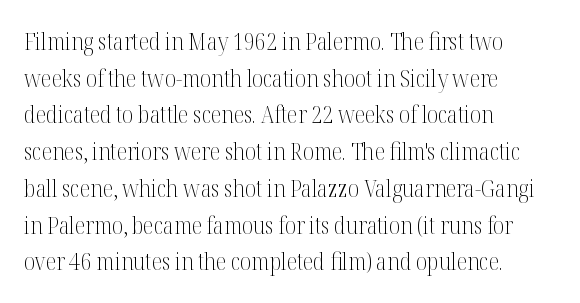
{"italic": "no", "bold": "no", "underline": "no", "align": "left", "line_spacing": "normal", "line_spacing_ratio": 1.53, "letter_spacing": "normal", "letter_spacing_em": 0.0, "glyph_px": 24}
